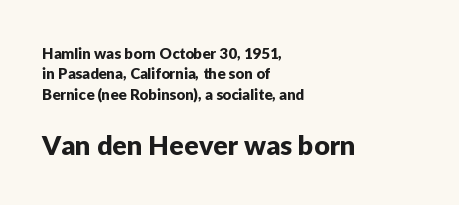
Q: Is the text italic (slanted)? A: No, it is upright.
Q: Is the text underlined? A: No.
Q: How is the paragraph aligned? A: Left-aligned.
Q: Is the spacing between letters normal or unusually wide? A: Normal.
Q: Is the spacing between lines tight, normal or loose? A: Normal.
Q: Which block of text is set in a larger size, the first (top) or the second (bottom)? A: The second (bottom) one.
